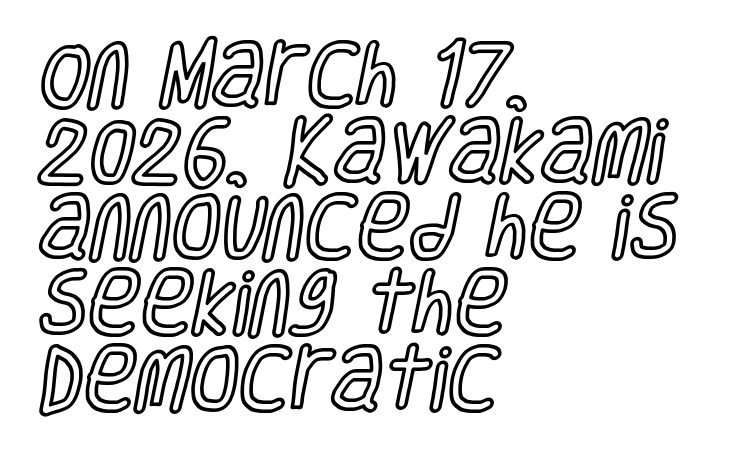
Inter-character spacing is left at the font's built-in metrics. The strip under each line holds only bare page. You could barely slide anything between these rows.
